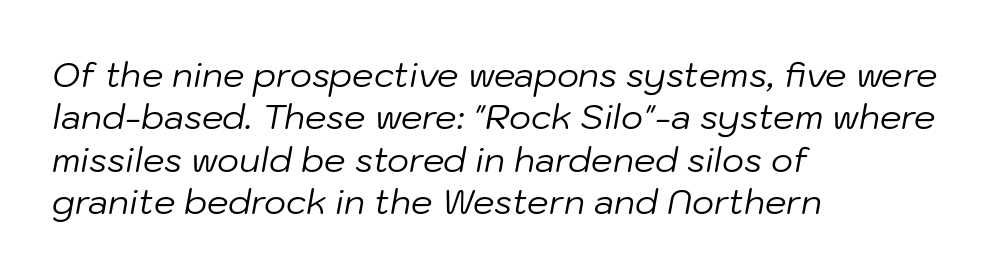
The image shows 34 px regular-weight type, italic (leaning right); set left-aligned, normal line spacing (1.25x), normal letter spacing, not underlined; low stroke contrast and a medium x-height.
